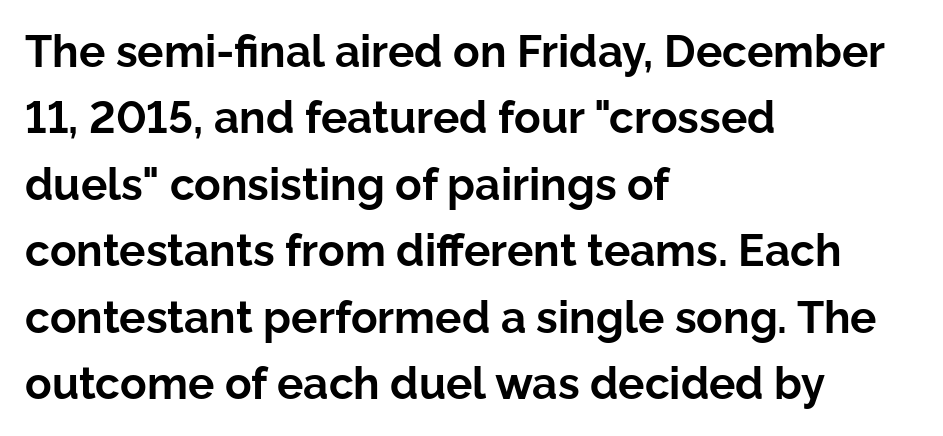
{"serif": "no", "italic": "no", "bold": "yes", "weight": "bold", "width": "normal", "stroke_contrast": "low", "x_height": "medium", "monospaced": "no", "underline": "no", "align": "left", "line_spacing": "normal", "line_spacing_ratio": 1.51, "letter_spacing": "normal", "letter_spacing_em": 0.0, "glyph_px": 44}
